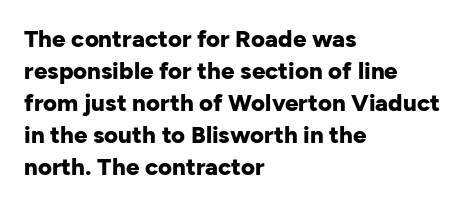
Q: Is the text bold? A: Yes.
Q: Is the text italic (slanted)? A: No, it is upright.
Q: Is the text underlined? A: No.
Q: How is the paragraph aligned? A: Left-aligned.
Q: Is the spacing between letters normal or unusually wide? A: Normal.
Q: Is the spacing between lines tight, normal or loose? A: Normal.
